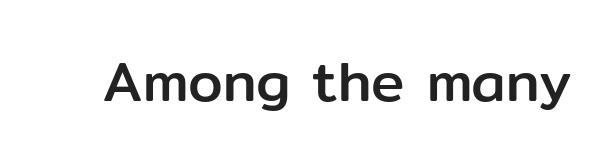
Q: Is the text italic (slanted)? A: No, it is upright.
Q: Is the typeface a serif or a sans-serif typeface? A: Sans-serif.
Q: Is the text underlined? A: No.
Q: Is the spacing between letters normal or unusually wide? A: Normal.
Q: Width (condensed, normal, or wide)? A: Normal.
Q: Stroke contrast? A: Low.
Q: x-height? A: Medium.
Q: Monospaced? A: No.
